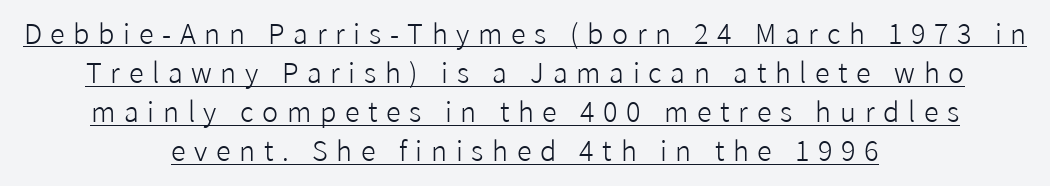
The image shows 27 px text type, upright; set centered, normal line spacing (1.45x), unusually wide letter spacing (+0.32 em), underlined.
